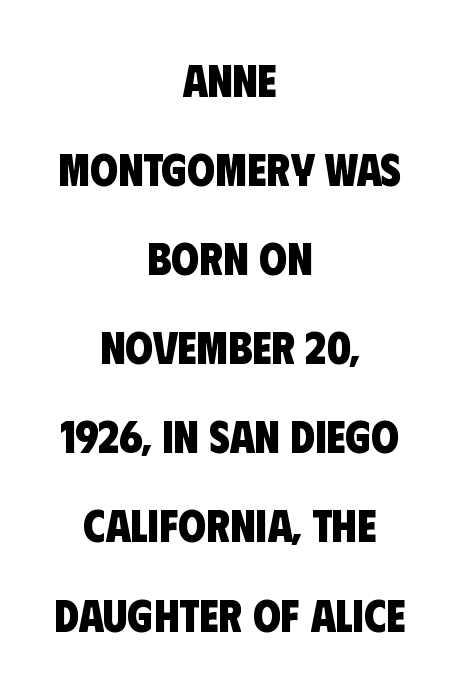
Q: Is the text bold? A: Yes.
Q: Is the typeface a serif or a sans-serif typeface? A: Sans-serif.
Q: Is the text underlined? A: No.
Q: How is the paragraph aligned? A: Centered.
Q: Is the spacing between letters normal or unusually wide? A: Normal.
Q: Is the spacing between lines tight, normal or loose? A: Loose.
Q: Width (condensed, normal, or wide)? A: Condensed.
Q: Stroke contrast? A: Low.
Q: x-height? A: Large.
Q: Monospaced? A: No.
